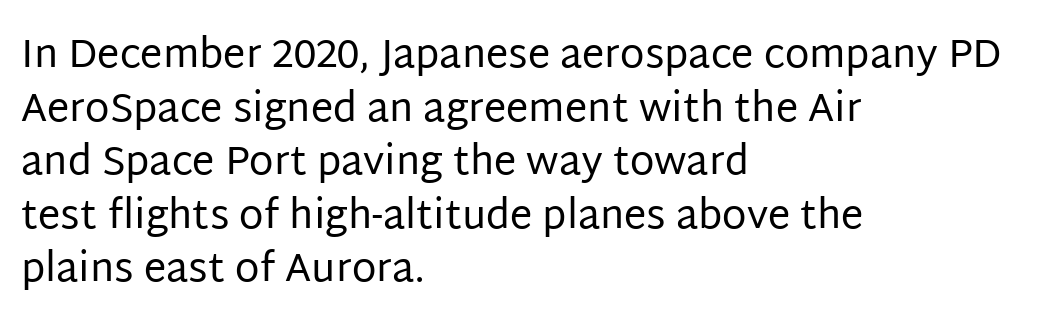
This rendering uses left alignment, leaving the right contour irregular. Decoration check: the copy has no underline. Note the varied advance widths — an 'i' is clearly narrower than an 'm'. Letter spacing: default.
